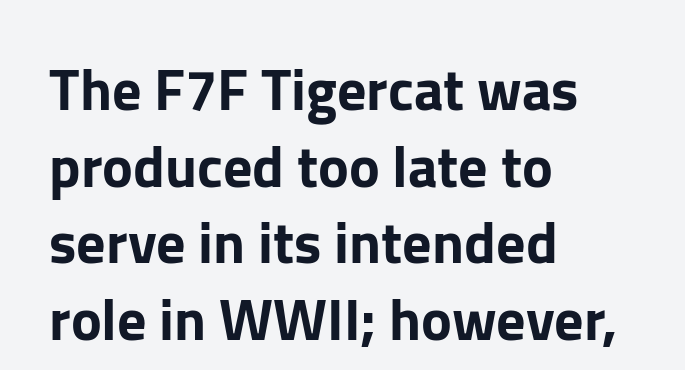
Q: Is the text italic (slanted)? A: No, it is upright.
Q: Is the typeface a serif or a sans-serif typeface? A: Sans-serif.
Q: Is the text underlined? A: No.
Q: How is the paragraph aligned? A: Left-aligned.
Q: Is the spacing between letters normal or unusually wide? A: Normal.
Q: Is the spacing between lines tight, normal or loose? A: Normal.
Q: Width (condensed, normal, or wide)? A: Normal.
Q: Stroke contrast? A: Low.
Q: x-height? A: Medium.
Q: Monospaced? A: No.
